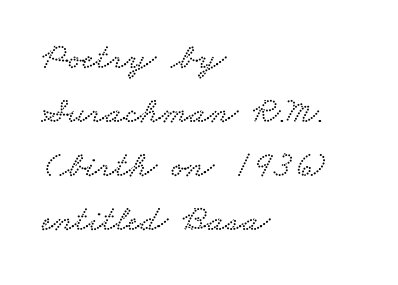
Q: Is the typeface a serif or a sans-serif typeface? A: Serif.
Q: Is the text underlined? A: No.
Q: How is the paragraph aligned? A: Left-aligned.
Q: Is the spacing between letters normal or unusually wide? A: Normal.
Q: Is the spacing between lines tight, normal or loose? A: Normal.
Q: Width (condensed, normal, or wide)? A: Wide.
Q: Stroke contrast? A: Low.
Q: x-height? A: Small.
Q: Monospaced? A: No.
